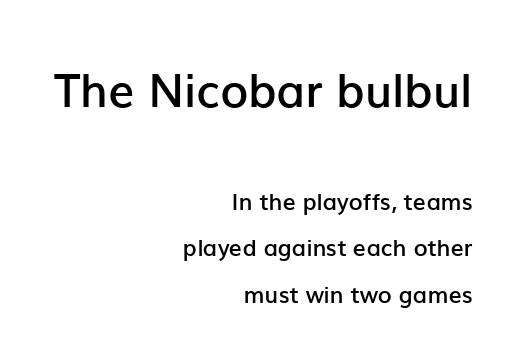
Horizontal bands of white between lines are thick stripes. The gap between lines stays unmarked. The letters advance in unequal steps, a hallmark of proportional type. The font's upright variant was chosen for this text.
